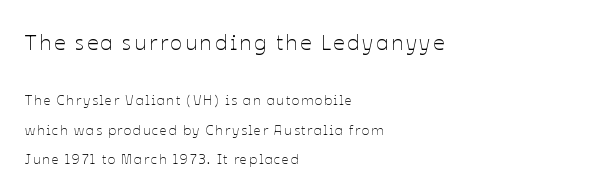
The image shows 22 px text type, upright; set left-aligned, loose line spacing (2.11x), not underlined; the first (top) block is 1.57x larger.
